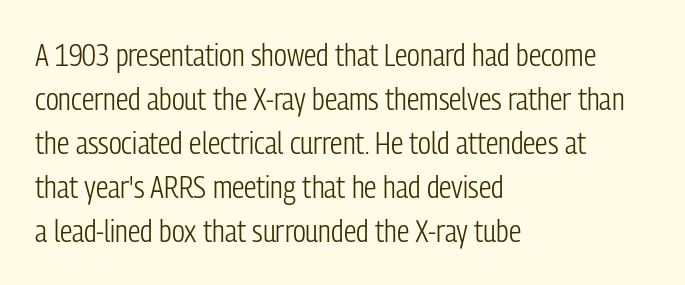
{"serif": "no", "italic": "no", "bold": "no", "weight": "light", "width": "condensed", "stroke_contrast": "low", "x_height": "medium", "monospaced": "no", "underline": "no", "align": "left", "line_spacing": "normal", "line_spacing_ratio": 1.42, "letter_spacing": "normal", "letter_spacing_em": 0.0, "glyph_px": 31}
